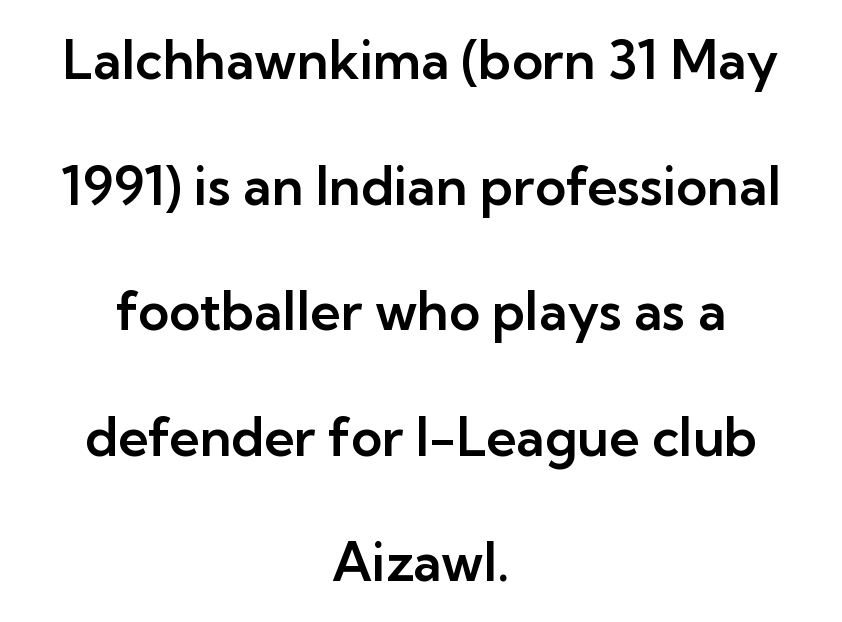
Q: Is the text italic (slanted)? A: No, it is upright.
Q: Is the typeface a serif or a sans-serif typeface? A: Sans-serif.
Q: Is the text underlined? A: No.
Q: How is the paragraph aligned? A: Centered.
Q: Is the spacing between letters normal or unusually wide? A: Normal.
Q: Is the spacing between lines tight, normal or loose? A: Loose.
Q: Width (condensed, normal, or wide)? A: Normal.
Q: Stroke contrast? A: Low.
Q: x-height? A: Medium.
Q: Monospaced? A: No.
